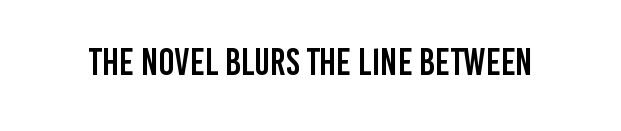
The image shows 38 px condensed sans-serif type, upright; set normal letter spacing, not underlined; low stroke contrast and a large x-height.
